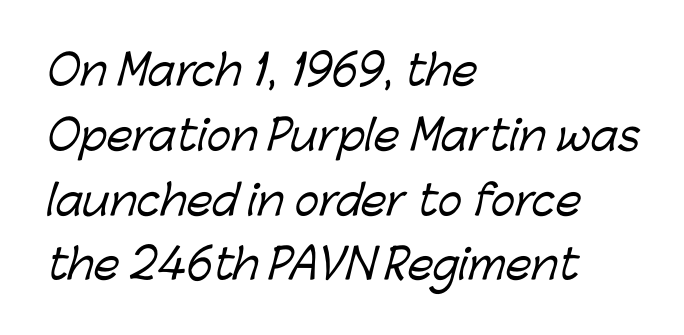
{"serif": "no", "width": "normal", "stroke_contrast": "low", "x_height": "medium", "monospaced": "no", "underline": "no", "align": "left", "line_spacing": "normal", "line_spacing_ratio": 1.58, "letter_spacing": "normal", "letter_spacing_em": 0.0, "glyph_px": 41}
